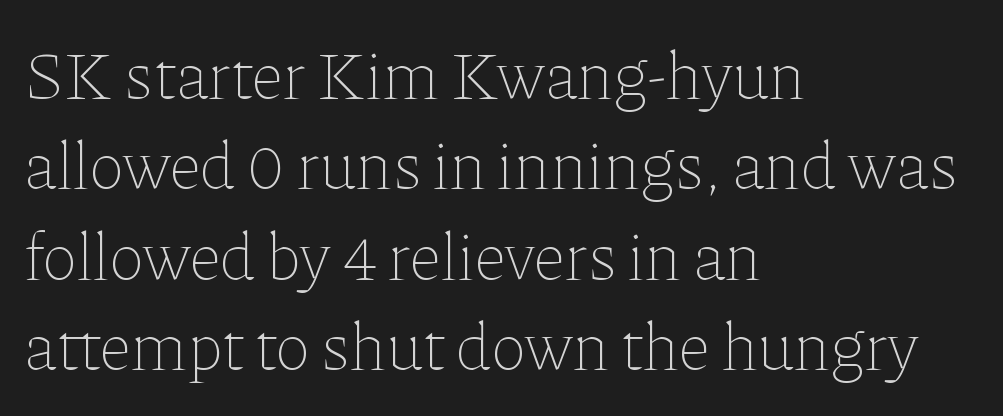
The image shows 67 px thin type, upright; set left-aligned, normal line spacing (1.35x), normal letter spacing, not underlined; low stroke contrast and a medium x-height.
